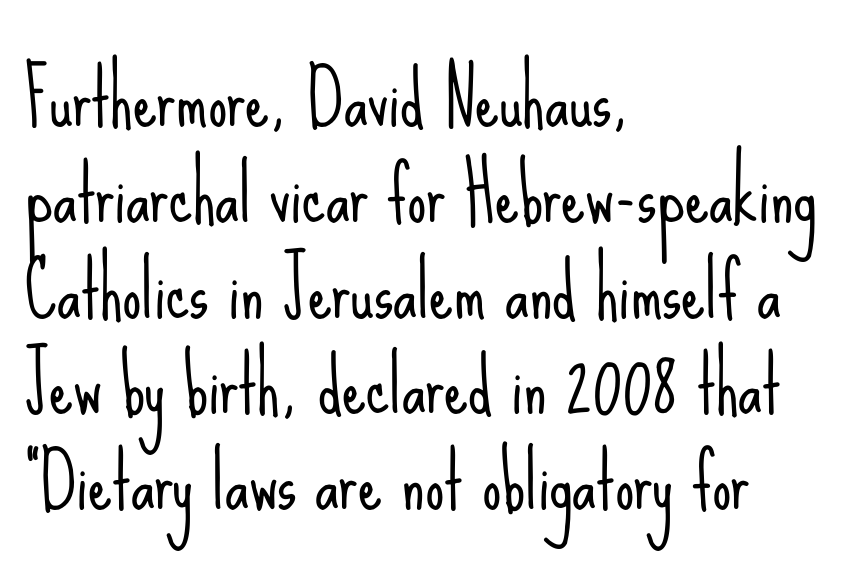
Clear beneath every line of the passage. Caption: face not bold, strokes unweighted. The horizontal fit of the characters is conventional and even. The block of text has a typical density, with ordinary space between rows. The rendering anchors every line to the left-hand side. This rendering employs a face without finishing strokes, i.e., a sans-serif.
